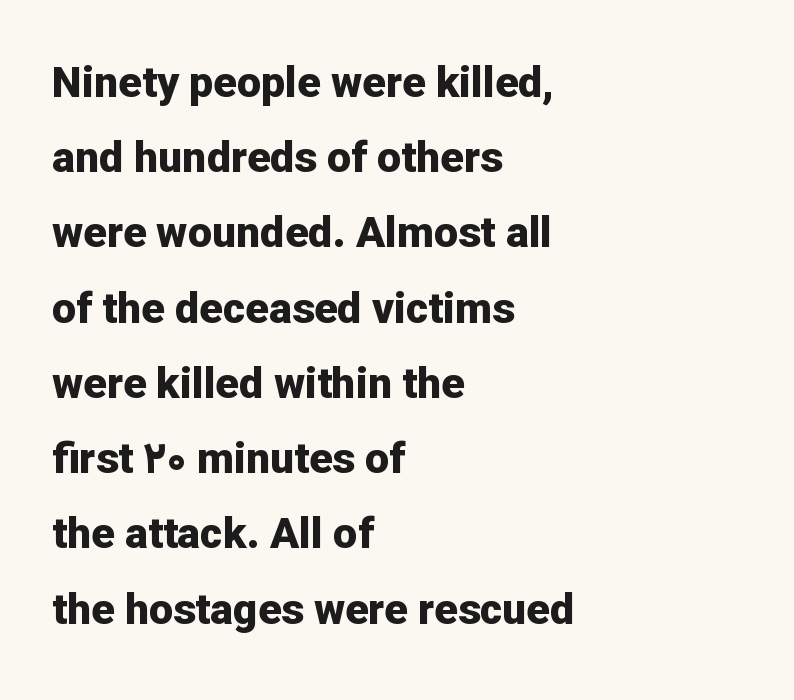
What kind of face is this? One without serifs — a sans. A typesetter would call this zero additional tracking. The letters stand straight up with perfectly vertical stems. Its strokes are broad and dark, the hallmark of bold type. The rendering uses natural spacing where letterforms have individual widths.
